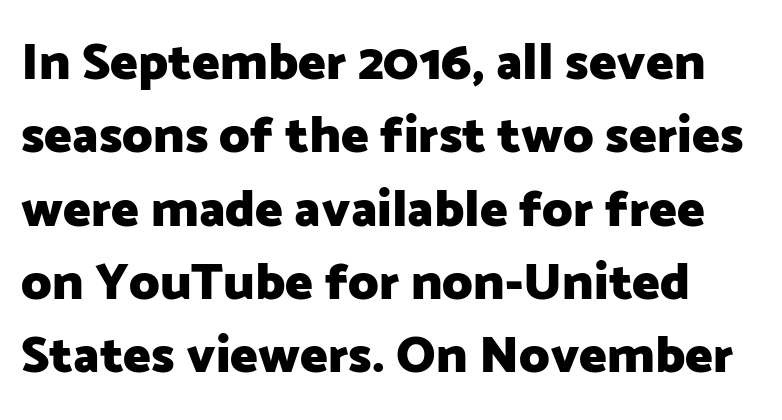
{"serif": "no", "italic": "no", "bold": "yes", "weight": "heavy", "width": "normal", "stroke_contrast": "low", "x_height": "medium", "monospaced": "no", "underline": "no", "line_spacing": "normal", "line_spacing_ratio": 1.41, "letter_spacing": "normal", "letter_spacing_em": 0.0, "glyph_px": 52}
